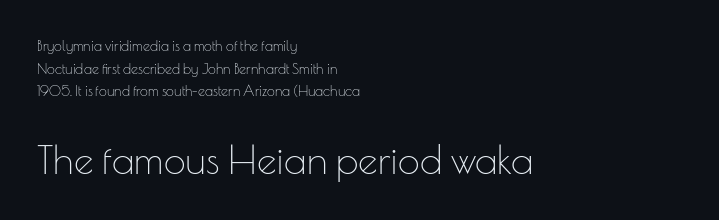
{"serif": "no", "italic": "no", "bold": "no", "weight": "thin", "width": "normal", "stroke_contrast": "low", "x_height": "small", "monospaced": "no", "underline": "no", "align": "left", "line_spacing": "normal", "line_spacing_ratio": 1.61, "letter_spacing": "normal", "letter_spacing_em": 0.0, "larger_block": "second", "size_ratio": 2.79, "glyph_px": 39}
